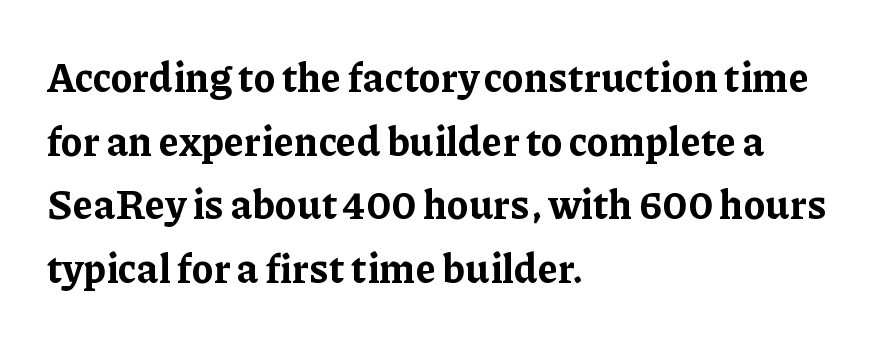
The image shows 40 px bold serif type, upright; set left-aligned, normal line spacing (1.59x), normal letter spacing, not underlined; low stroke contrast and a medium x-height.
